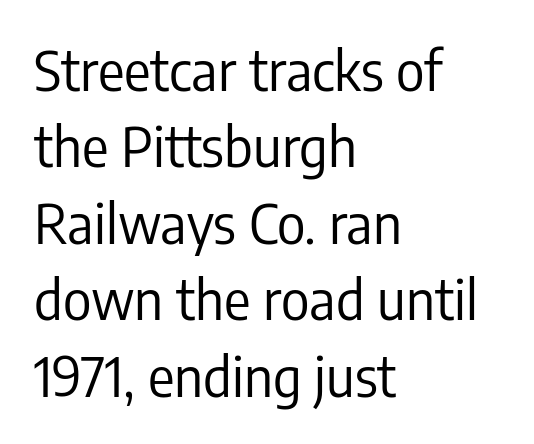
The image shows 55 px regular-weight, condensed sans-serif type, upright; set left-aligned, normal line spacing (1.39x), normal letter spacing, not underlined; low stroke contrast and a medium x-height.
